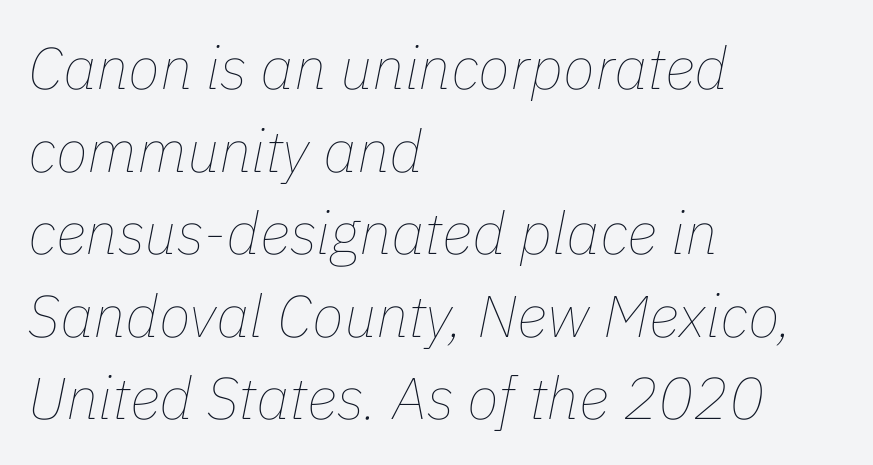
{"italic": "yes", "lean": "right", "slant_degrees": 11, "bold": "no", "weight": "thin", "width": "normal", "stroke_contrast": "low", "x_height": "medium", "monospaced": "no", "underline": "no", "align": "left", "line_spacing": "normal", "line_spacing_ratio": 1.4, "letter_spacing": "normal", "letter_spacing_em": 0.0, "glyph_px": 59}
